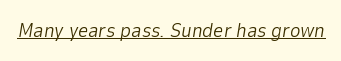
{"italic": "yes", "lean": "right", "slant_degrees": 9, "bold": "no", "underline": "yes", "letter_spacing": "normal", "letter_spacing_em": 0.0, "glyph_px": 20}
